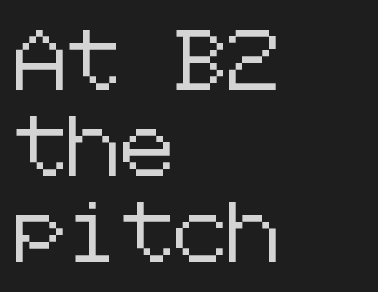
Every row of glyphs begins at an identical x-position on the left. Default kerning and tracking; the words read as compact shapes. These lines are composed in type without serifs. The words here are not underlined. The leading is moderate, giving the passage an even texture. Style check: upright.
